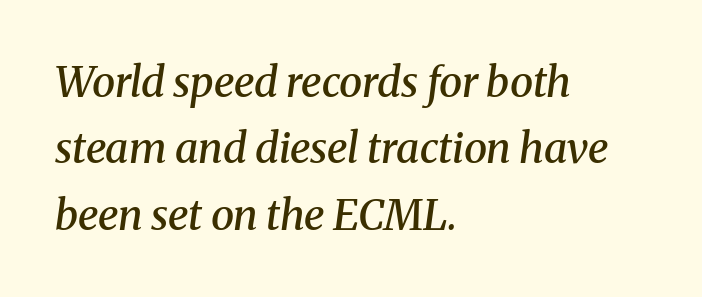
{"serif": "yes", "italic": "yes", "lean": "right", "slant_degrees": 8, "bold": "semi", "weight": "semibold", "width": "normal", "stroke_contrast": "medium", "x_height": "medium", "monospaced": "no", "underline": "no", "align": "left", "line_spacing": "normal", "line_spacing_ratio": 1.58, "letter_spacing": "normal", "letter_spacing_em": 0.0, "glyph_px": 42}
